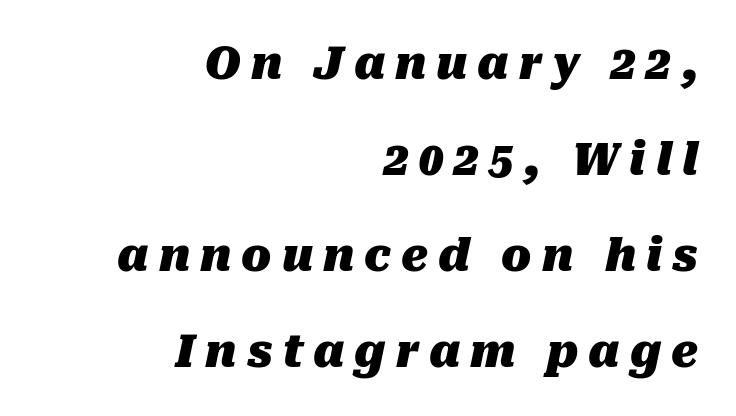
Just letters on the line, the space beneath them empty. A full-strength bold gives these letters their thick strokes. The face used here has a pronounced slope to its letters. Compared with a flush-left layout, this one pins lines to the opposite, right side. Think of a printed novel: that variable character pitch is what you see here.
